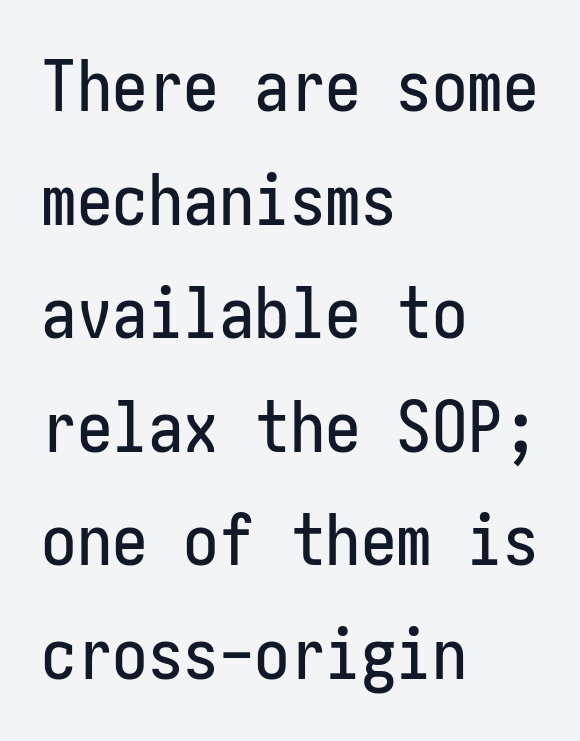
The image shows 71 px condensed sans-serif type, upright; set left-aligned, normal line spacing (1.6x), normal letter spacing, not underlined; low stroke contrast and a medium x-height.
